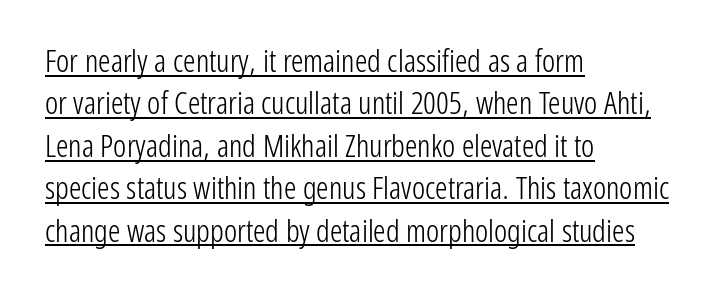
The image shows 31 px light, condensed sans-serif type, upright; set left-aligned, normal line spacing (1.37x), normal letter spacing, underlined; low stroke contrast and a medium x-height.
